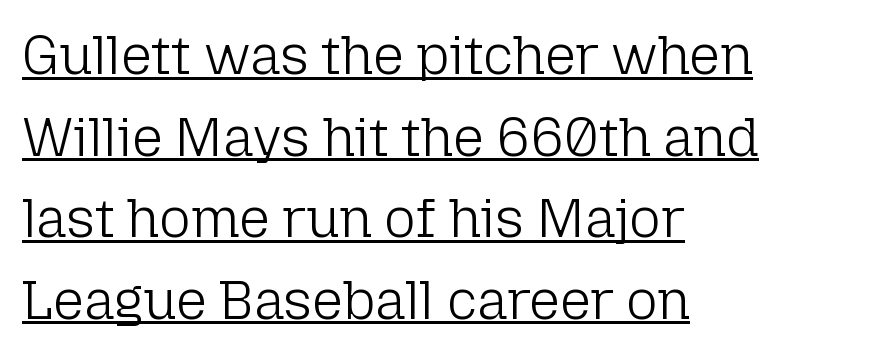
The image shows 54 px light sans-serif type, upright; set left-aligned, normal line spacing (1.51x), normal letter spacing, underlined; low stroke contrast and a medium x-height.
